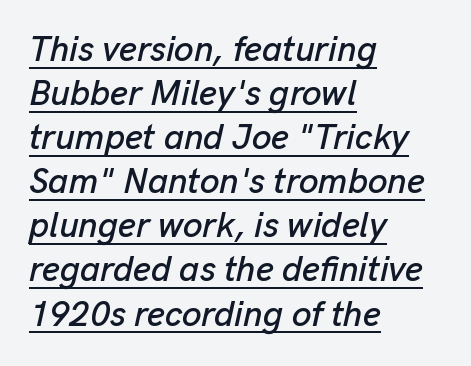
{"italic": "yes", "lean": "right", "slant_degrees": 13, "width": "normal", "stroke_contrast": "low", "x_height": "medium", "monospaced": "no", "underline": "yes", "align": "left", "line_spacing": "normal", "line_spacing_ratio": 1.26, "letter_spacing": "normal", "letter_spacing_em": 0.0, "glyph_px": 35}
